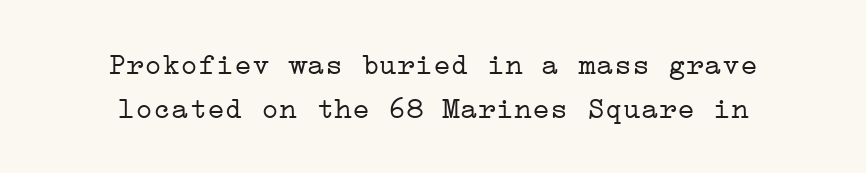
{"serif": "yes", "italic": "no", "bold": "no", "weight": "light", "width": "wide", "stroke_contrast": "low", "x_height": "medium", "underline": "no", "align": "center", "line_spacing": "normal", "line_spacing_ratio": 1.48, "letter_spacing": "normal", "letter_spacing_em": 0.0, "glyph_px": 30}
